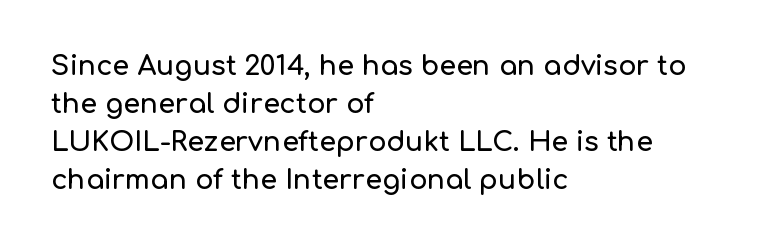
Q: Is the text italic (slanted)? A: No, it is upright.
Q: Is the text underlined? A: No.
Q: How is the paragraph aligned? A: Left-aligned.
Q: Is the spacing between letters normal or unusually wide? A: Normal.
Q: Is the spacing between lines tight, normal or loose? A: Normal.
